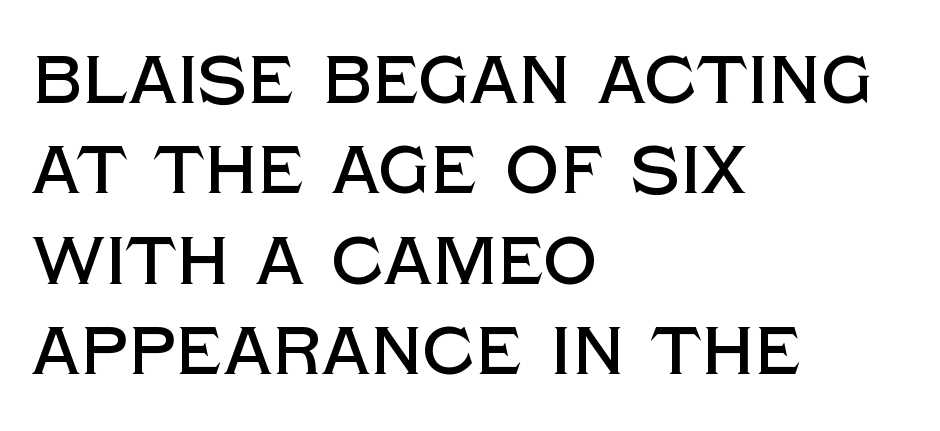
Do the characters align in a grid? No, the font is proportional. Summary of vertical rhythm: regular, with standard interline spacing. You could call the tracking neutral — neither tight nor loose. Every row of glyphs begins at an identical x-position on the left.
